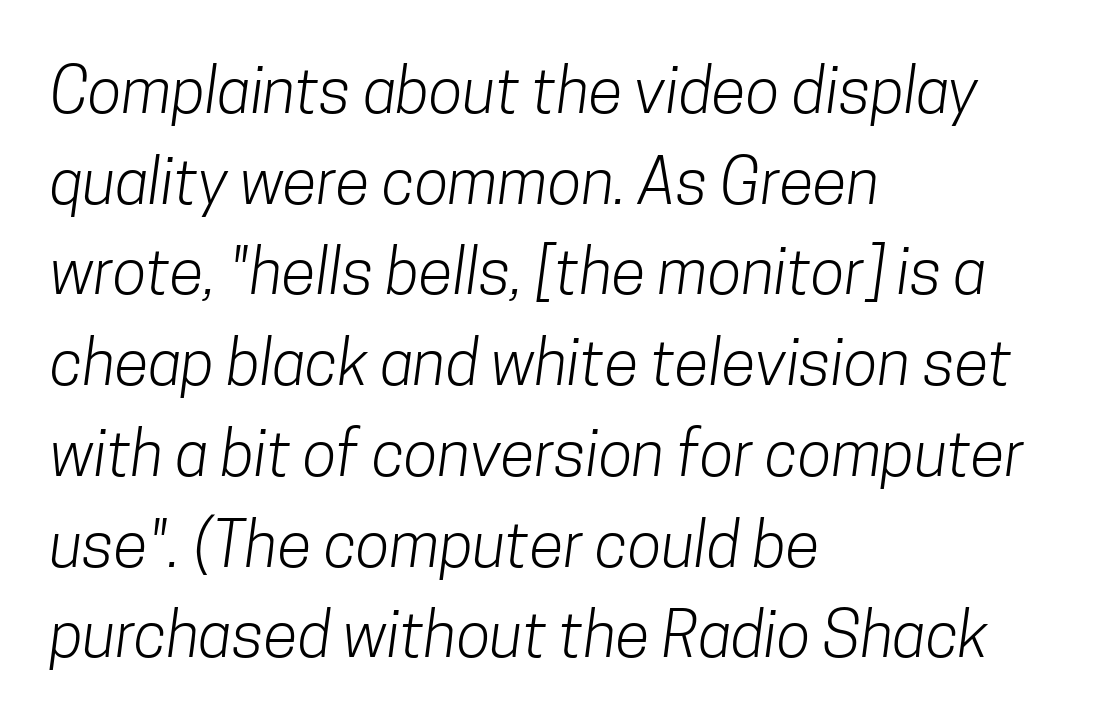
{"serif": "no", "bold": "no", "weight": "light", "width": "condensed", "stroke_contrast": "low", "x_height": "medium", "monospaced": "no", "underline": "no", "align": "left", "line_spacing": "normal", "line_spacing_ratio": 1.44, "letter_spacing": "normal", "letter_spacing_em": 0.0, "glyph_px": 63}
